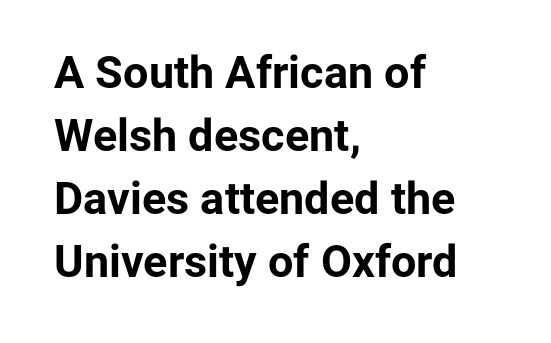
The image shows 45 px bold sans-serif type, upright; set left-aligned, normal line spacing (1.4x), normal letter spacing, not underlined; low stroke contrast and a medium x-height.
